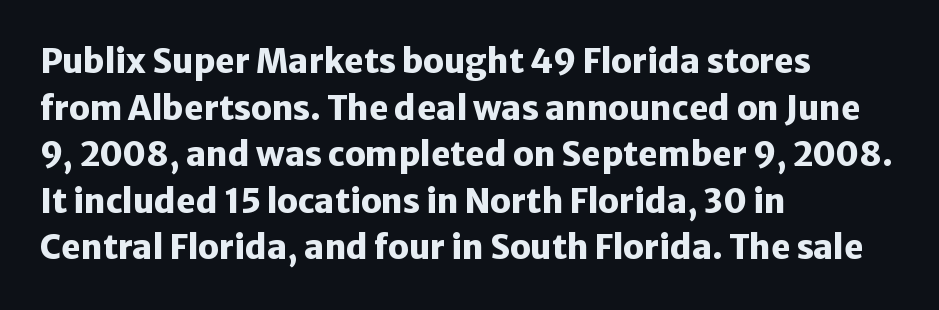
Glance below the letters and you will spot only blank space. Typeset ragged right — the left edge is the straight one. Here the glyphs are tracked normally, forming tight word shapes. The glyphs in this specimen are sans serif. Strong, thick strokes mark this as bold type.
